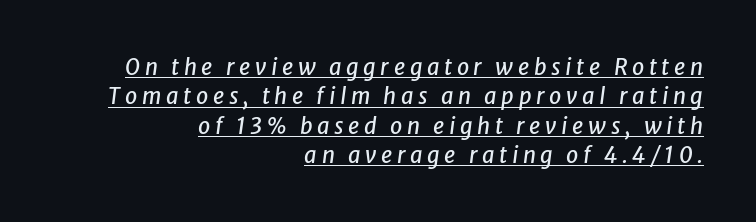
Q: Is the text italic (slanted)? A: Yes, it leans right by about 8 degrees.
Q: Is the text underlined? A: Yes.
Q: How is the paragraph aligned? A: Right-aligned.
Q: Is the spacing between letters normal or unusually wide? A: Unusually wide.
Q: Is the spacing between lines tight, normal or loose? A: Normal.
